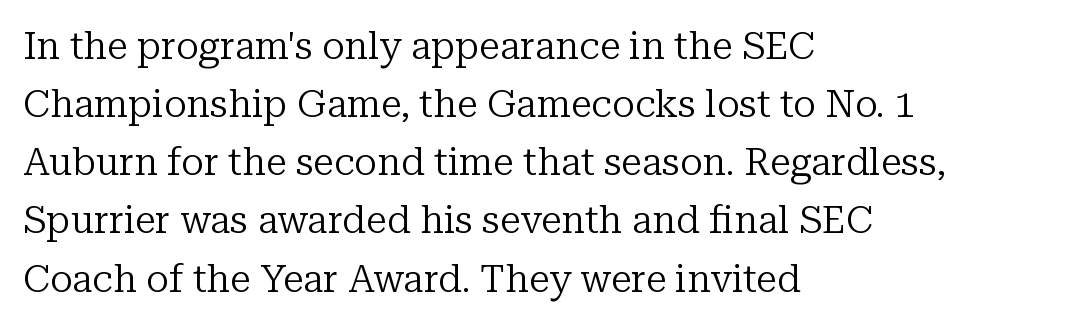
The image shows 38 px regular-weight serif type, upright; set left-aligned, normal line spacing (1.53x), normal letter spacing, not underlined; low stroke contrast and a medium x-height.
